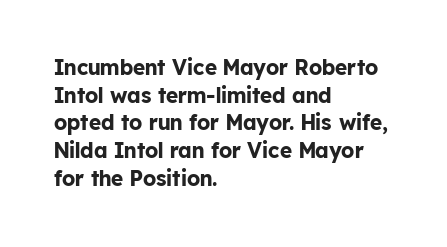
{"italic": "no", "bold": "yes", "underline": "no", "align": "left", "line_spacing": "normal", "line_spacing_ratio": 1.32, "letter_spacing": "normal", "letter_spacing_em": 0.0, "glyph_px": 21}
